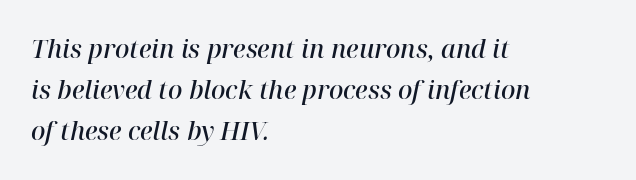
The image shows 25 px text type, italic (leaning right); set left-aligned, normal line spacing (1.65x), normal letter spacing, not underlined.
